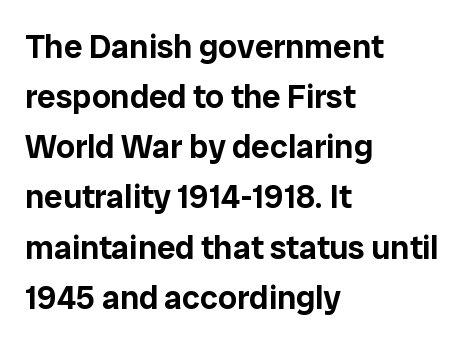
The image shows 33 px sans-serif type, upright; set left-aligned, normal line spacing (1.52x), normal letter spacing, not underlined; low stroke contrast and a medium x-height.
